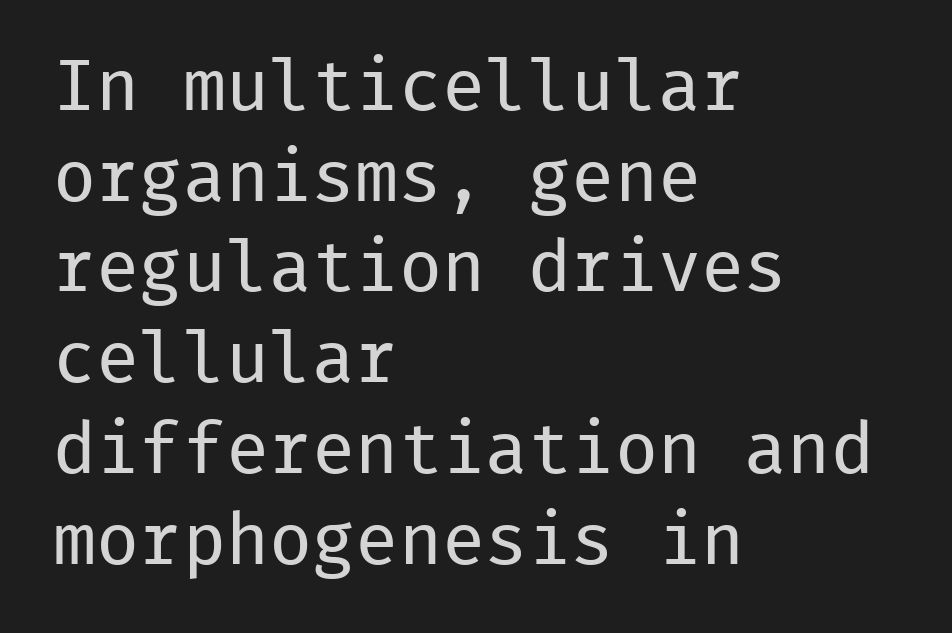
{"serif": "no", "italic": "no", "bold": "no", "weight": "regular", "width": "normal", "stroke_contrast": "low", "x_height": "medium", "monospaced": "yes", "underline": "no", "align": "left", "line_spacing": "normal", "line_spacing_ratio": 1.26, "letter_spacing": "normal", "letter_spacing_em": 0.0, "glyph_px": 72}
